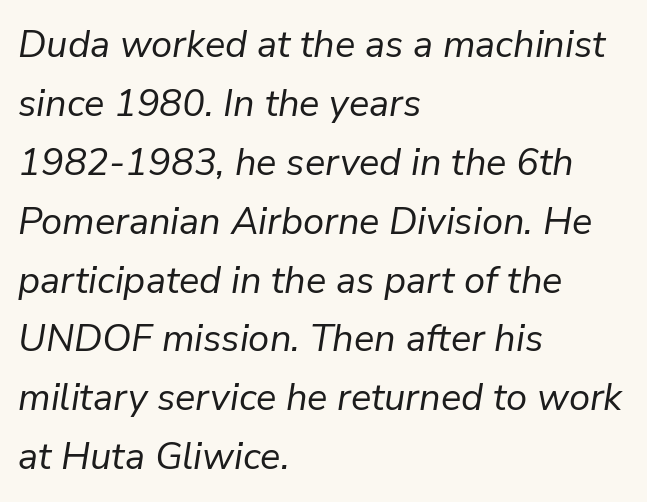
Line beginnings align vertically; line endings do not. It's the slanting kind of type. A bare baseline throughout the passage. Weight: regular or lighter. No extra tracking has been applied to these lines.
